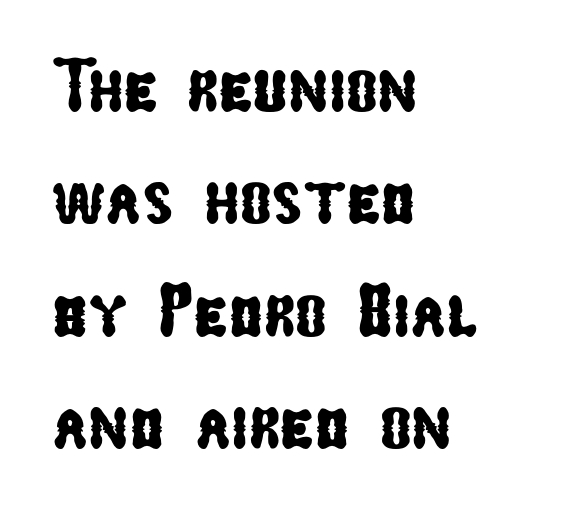
There is no visible air inserted between adjacent glyphs. Quick note: interline space is typical. Descender tails drop into unmarked territory. Left-aligned paragraph, ragged on the right. Think of a printed novel: that variable character pitch is what you see here. Serif or sans? Sans — the stroke terminals are bare.
